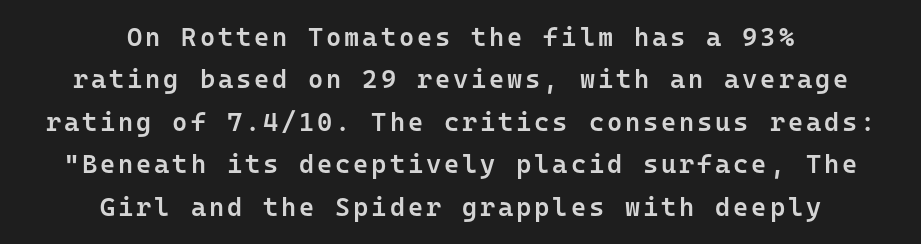
{"italic": "no", "bold": "semi", "underline": "no", "align": "center", "line_spacing": "normal", "line_spacing_ratio": 1.63, "glyph_px": 26}
